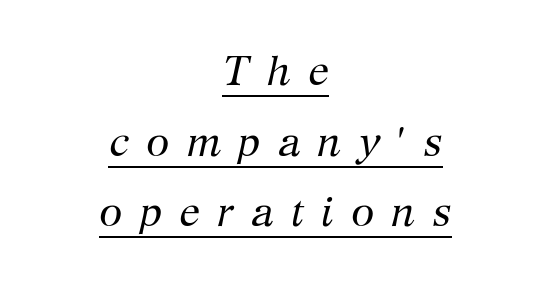
Font category for this specimen: serif. You could only call the tracking loose — the letters float apart. A student would call this center alignment; a typographer would say set centered. Nothing heavy about these letters — not bold at all. The passage shown is underscored from start to finish.
